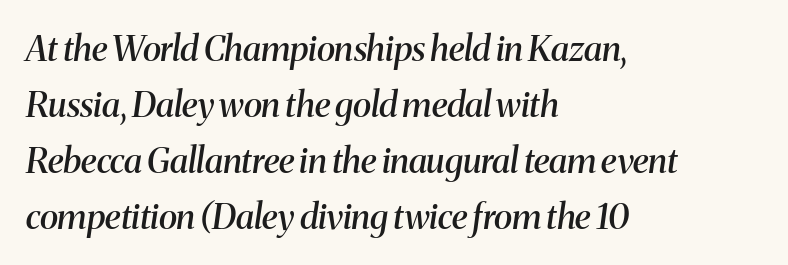
The image shows 35 px semibold serif type, italic (leaning right); set left-aligned, normal line spacing (1.6x), normal letter spacing, not underlined; medium stroke contrast and a medium x-height.
